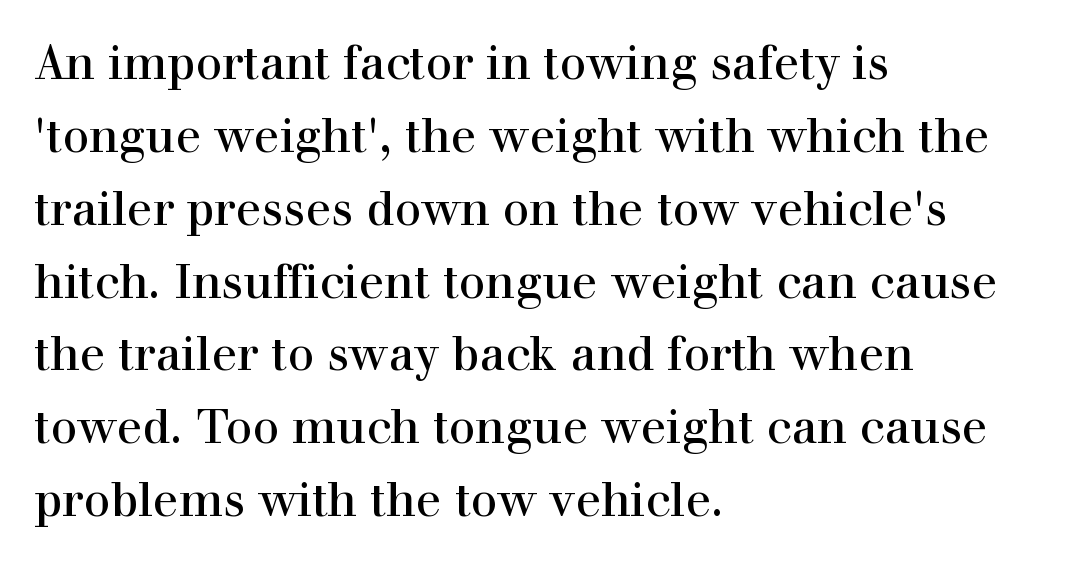
Q: Is the text italic (slanted)? A: No, it is upright.
Q: Is the typeface a serif or a sans-serif typeface? A: Serif.
Q: Is the text underlined? A: No.
Q: How is the paragraph aligned? A: Left-aligned.
Q: Is the spacing between letters normal or unusually wide? A: Normal.
Q: Is the spacing between lines tight, normal or loose? A: Normal.
Q: Width (condensed, normal, or wide)? A: Normal.
Q: x-height? A: Medium.
Q: Monospaced? A: No.
